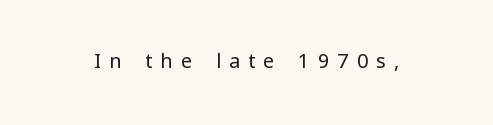
Q: Is the text bold? A: No.
Q: Is the text italic (slanted)? A: No, it is upright.
Q: Is the text underlined? A: No.
Q: Is the spacing between letters normal or unusually wide? A: Unusually wide.
